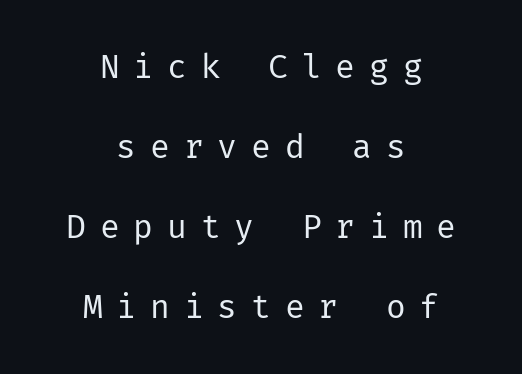
Q: Is the text bold? A: No.
Q: Is the text italic (slanted)? A: No, it is upright.
Q: Is the typeface a serif or a sans-serif typeface? A: Sans-serif.
Q: Is the text underlined? A: No.
Q: How is the paragraph aligned? A: Centered.
Q: Is the spacing between letters normal or unusually wide? A: Unusually wide.
Q: Is the spacing between lines tight, normal or loose? A: Loose.
Q: Width (condensed, normal, or wide)? A: Normal.
Q: Stroke contrast? A: Low.
Q: x-height? A: Medium.
